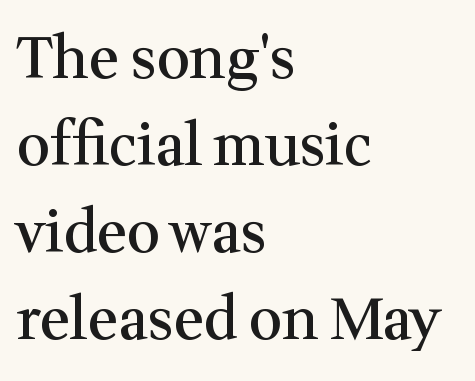
Nobody drew a line under any word here. The glyphs in this specimen are seriffed. These lines are rendered in a variable-pitch font. Every row of glyphs begins at an identical x-position on the left. Default kerning and tracking; the words read as compact shapes.
